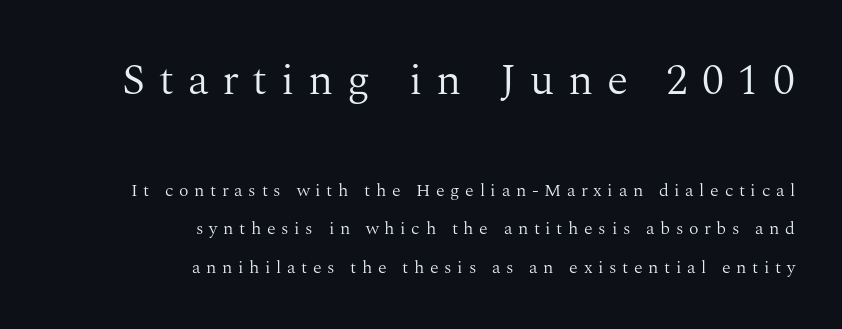
The image shows 44 px light serif type, upright; set right-aligned, loose line spacing (2.13x), unusually wide letter spacing (+0.31 em), not underlined; the first (top) block is 2.44x larger; medium stroke contrast and a medium x-height.
